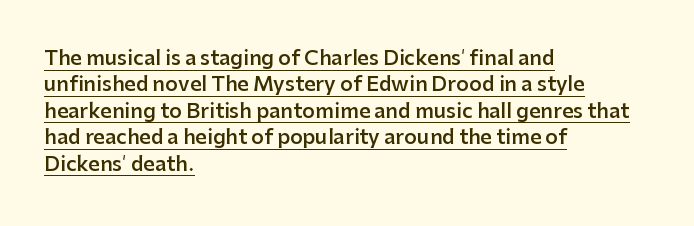
{"italic": "no", "bold": "semi", "underline": "yes", "align": "left", "line_spacing": "normal", "line_spacing_ratio": 1.32, "letter_spacing": "normal", "letter_spacing_em": 0.0, "glyph_px": 20}
